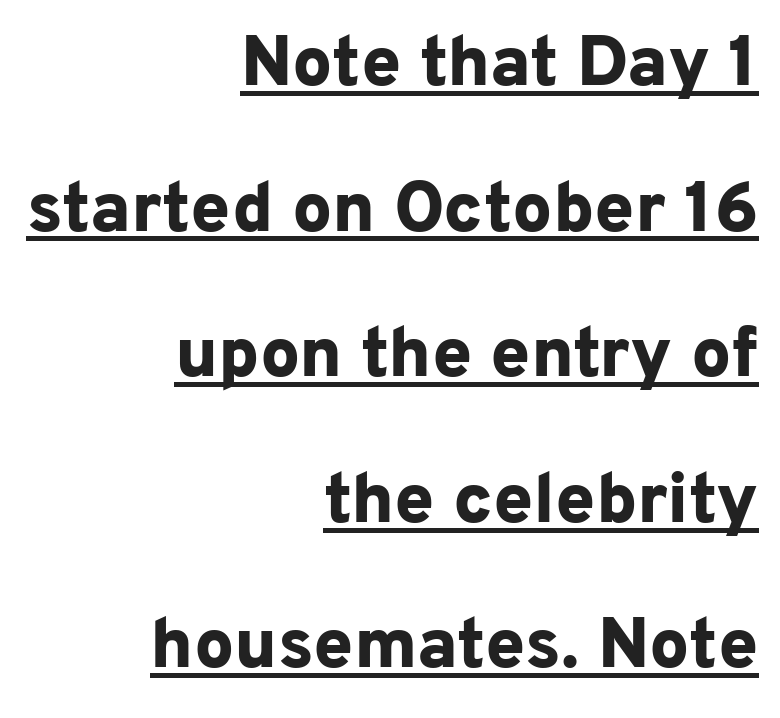
The image shows 71 px bold sans-serif type, upright; set right-aligned, loose line spacing (2.05x), normal letter spacing, underlined; low stroke contrast and a medium x-height.
